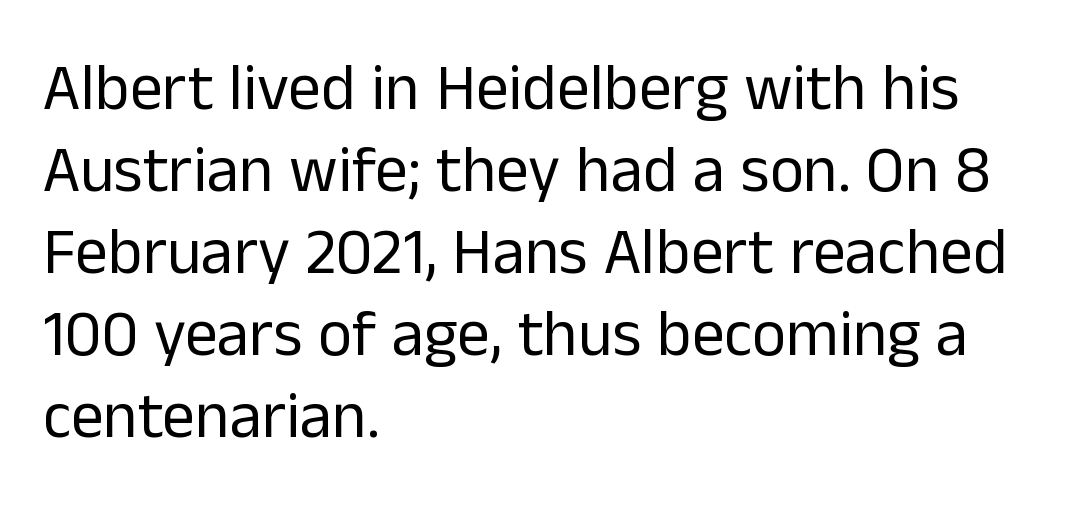
The image shows 65 px regular-weight sans-serif type, upright; set left-aligned, normal line spacing (1.26x), normal letter spacing, not underlined; low stroke contrast and a medium x-height.
